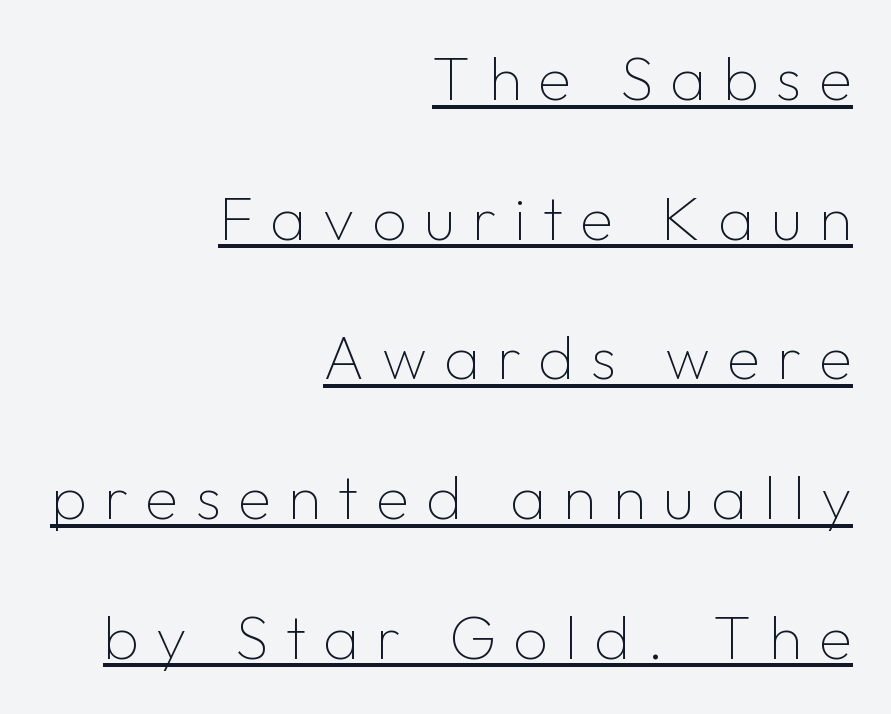
The image shows 61 px thin sans-serif type, upright; set right-aligned, loose line spacing (2.29x), unusually wide letter spacing (+0.28 em), underlined; low stroke contrast and a medium x-height.
